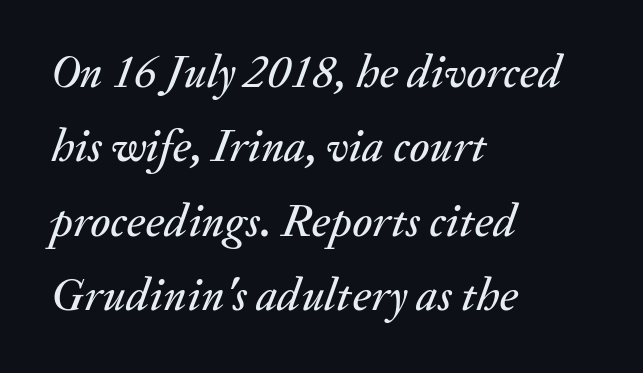
Style check: oblique. The words here are not underlined. Varying glyph widths throughout — classic text-font behaviour. Horizontally, the lines are justified to the leading edge only. In terms of leading, this rendering sits right in the middle.
